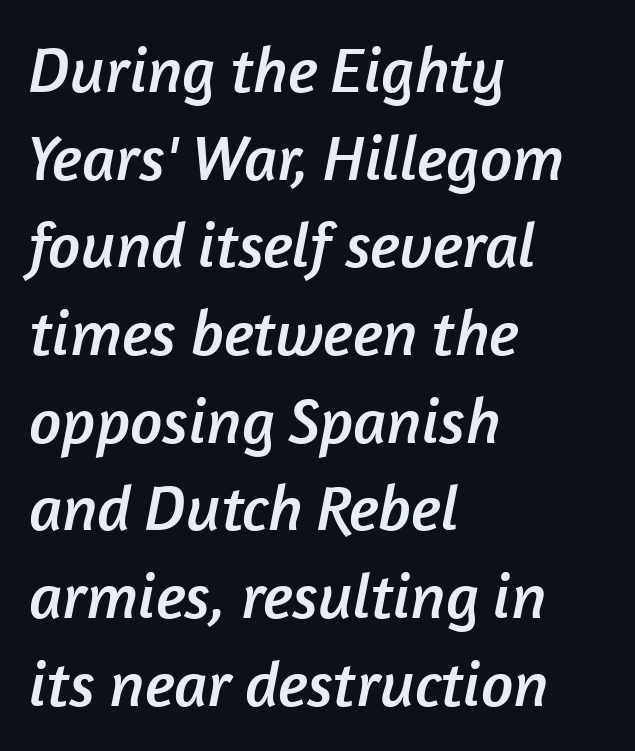
Q: Is the typeface a serif or a sans-serif typeface? A: Sans-serif.
Q: Is the text underlined? A: No.
Q: How is the paragraph aligned? A: Left-aligned.
Q: Is the spacing between letters normal or unusually wide? A: Normal.
Q: Is the spacing between lines tight, normal or loose? A: Normal.
Q: Width (condensed, normal, or wide)? A: Normal.
Q: Stroke contrast? A: Low.
Q: x-height? A: Medium.
Q: Monospaced? A: No.
